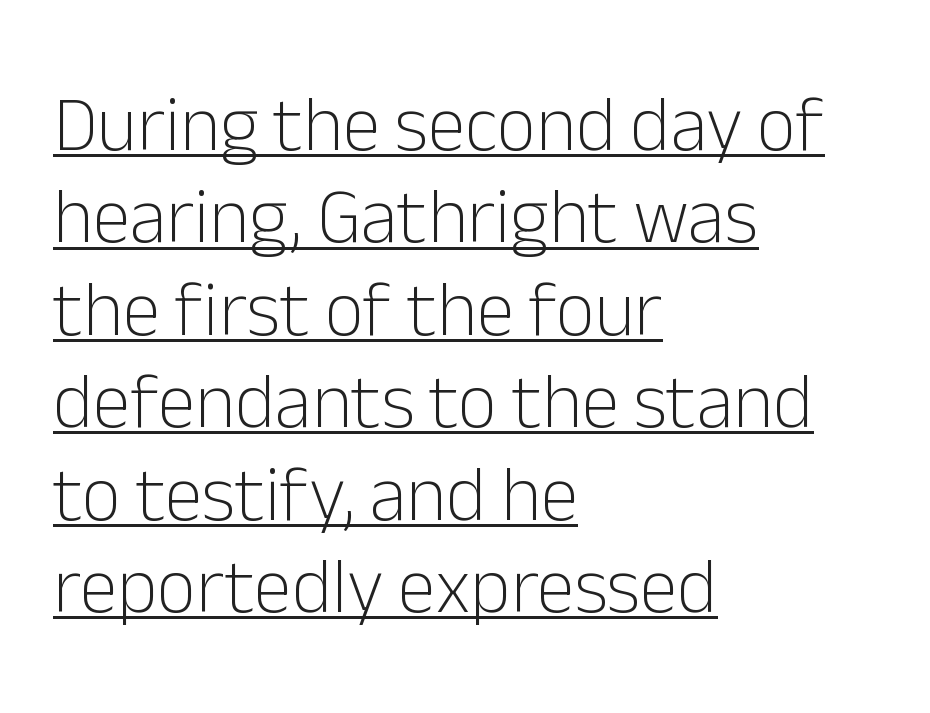
The image shows 77 px light sans-serif type, upright; set left-aligned, line spacing 1.2x, normal letter spacing, underlined; low stroke contrast and a medium x-height.
